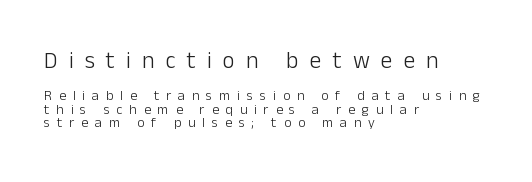
The image shows 23 px text type, upright; set left-aligned, tight line spacing (0.98x), unusually wide letter spacing (+0.49 em), not underlined; the first (top) block is 1.64x larger.
